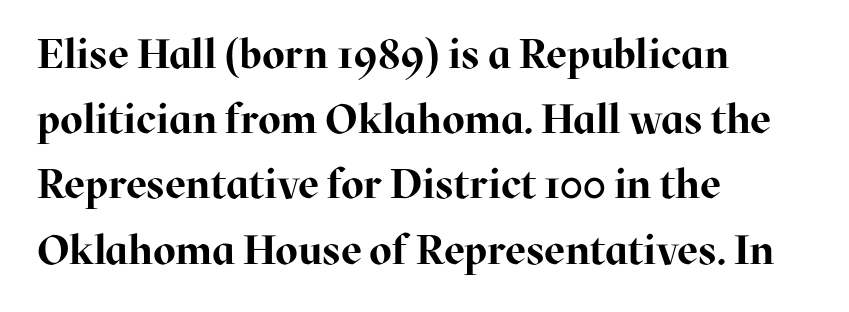
Chunky letters — that's bold for sure. Is this a fixed-width face? No — the glyphs have proportional, varying widths. Whoever set this chose a conventional vertical rhythm. Glance below the letters and you will spot only blank space. How are the letters spaced? Ordinarily, with no added tracking. A student would call this left alignment; a typographer would say flush left, rag right.
